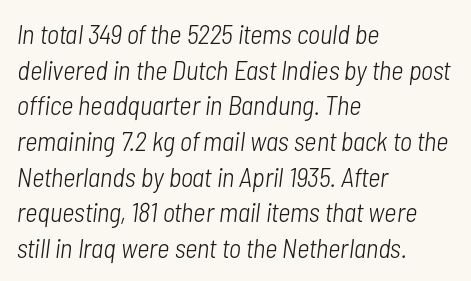
The image shows 27 px text type, italic (leaning right); set left-aligned, normal line spacing (1.32x), normal letter spacing, not underlined.
